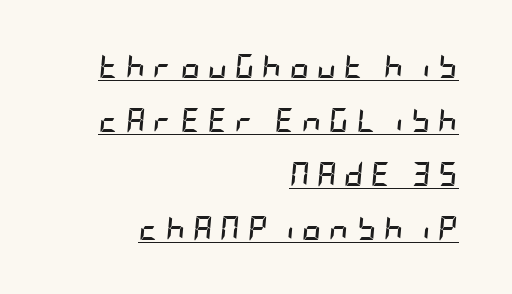
Compared with undecorated copy, this sample adds a rule below the words. The rendering applies a slant to the glyphs. Students, observe: this is what heavily led, spacious text looks like. The letters are bold, with thick, heavy strokes. The ragged edge is on the left, which tells us the setting is flush right.
